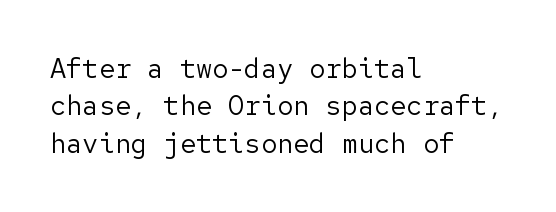
Q: Is the text bold? A: No.
Q: Is the text italic (slanted)? A: No, it is upright.
Q: Is the text underlined? A: No.
Q: How is the paragraph aligned? A: Left-aligned.
Q: Is the spacing between letters normal or unusually wide? A: Normal.
Q: Is the spacing between lines tight, normal or loose? A: Normal.
